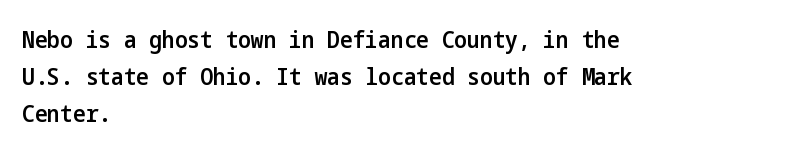
{"italic": "no", "bold": "semi", "underline": "no", "align": "left", "line_spacing": "normal", "line_spacing_ratio": 1.54, "letter_spacing": "normal", "letter_spacing_em": 0.0, "glyph_px": 24}
